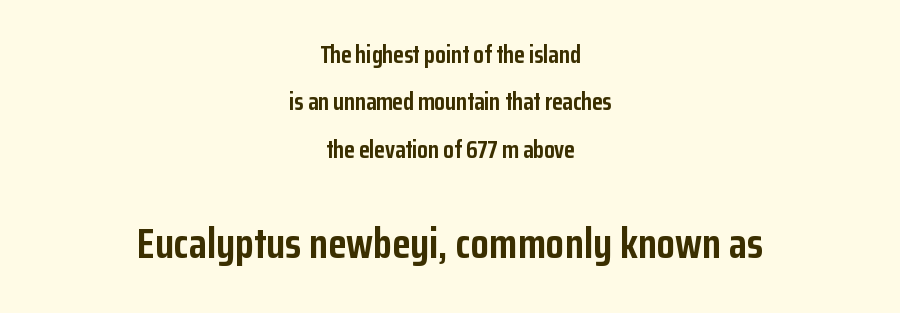
Q: Is the text bold? A: Yes.
Q: Is the text italic (slanted)? A: No, it is upright.
Q: Is the typeface a serif or a sans-serif typeface? A: Sans-serif.
Q: Is the text underlined? A: No.
Q: How is the paragraph aligned? A: Centered.
Q: Is the spacing between letters normal or unusually wide? A: Normal.
Q: Is the spacing between lines tight, normal or loose? A: Loose.
Q: Which block of text is set in a larger size, the first (top) or the second (bottom)? A: The second (bottom) one.
Q: Width (condensed, normal, or wide)? A: Condensed.
Q: Stroke contrast? A: Low.
Q: x-height? A: Medium.
Q: Monospaced? A: No.
